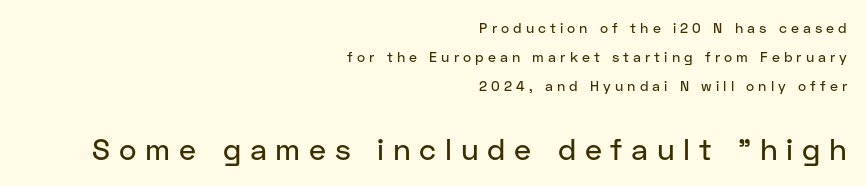
{"serif": "no", "italic": "no", "width": "normal", "stroke_contrast": "low", "x_height": "medium", "monospaced": "no", "underline": "no", "align": "right", "line_spacing": "loose", "line_spacing_ratio": 2.06, "letter_spacing": "wide", "letter_spacing_em": 0.29, "larger_block": "second", "size_ratio": 2.14, "glyph_px": 30}
